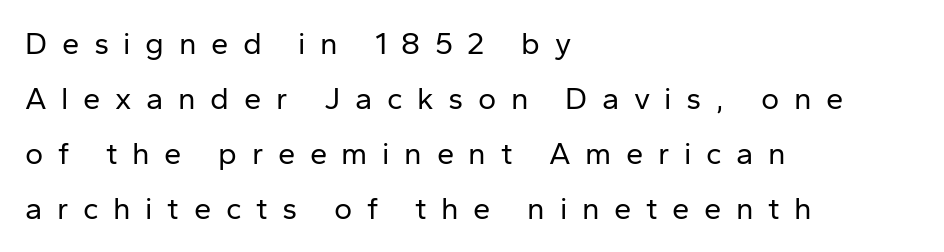
Plain, unruled lines of type. The lines in this sample share a left origin and differ only in where they stop. A typesetter would mark this as roman, not italic. Each stroke keeps to a modest, everyday thickness or less. Serif or sans? Sans — the stroke terminals are bare.
